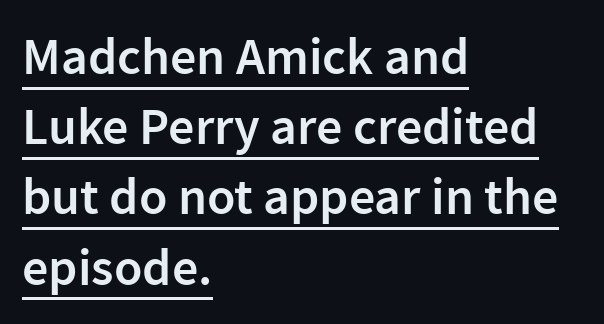
Q: Is the text bold? A: Semi-bold.
Q: Is the text italic (slanted)? A: No, it is upright.
Q: Is the typeface a serif or a sans-serif typeface? A: Sans-serif.
Q: Is the text underlined? A: Yes.
Q: How is the paragraph aligned? A: Left-aligned.
Q: Is the spacing between letters normal or unusually wide? A: Normal.
Q: Is the spacing between lines tight, normal or loose? A: Normal.
Q: Width (condensed, normal, or wide)? A: Normal.
Q: Stroke contrast? A: Low.
Q: x-height? A: Medium.
Q: Monospaced? A: No.
